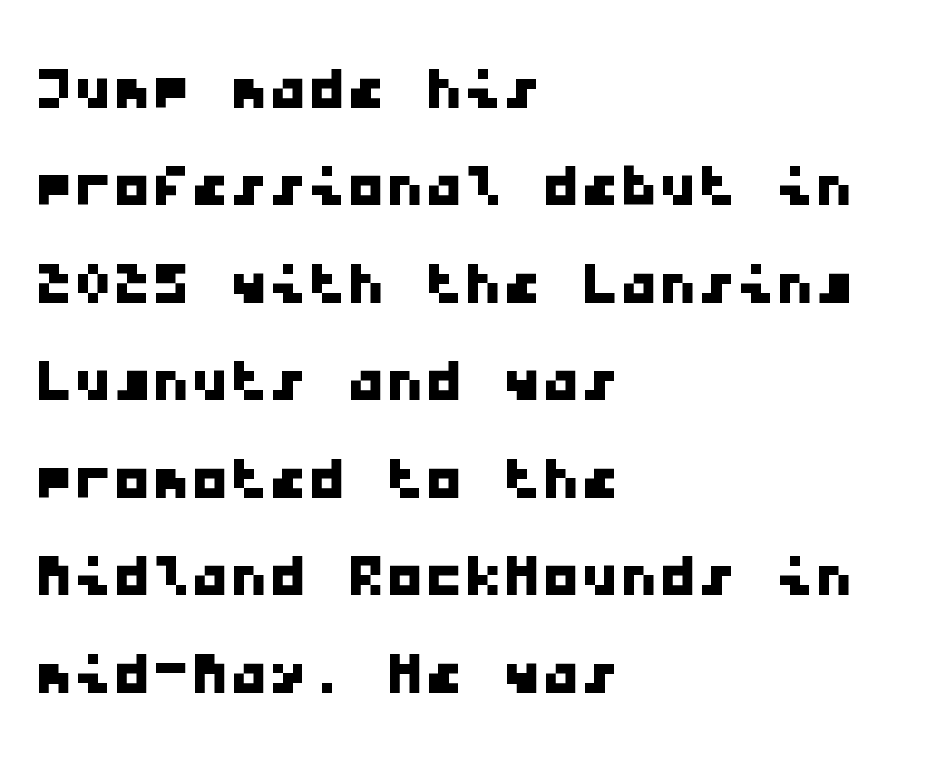
Q: Is the typeface a serif or a sans-serif typeface? A: Sans-serif.
Q: Is the text underlined? A: No.
Q: How is the paragraph aligned? A: Left-aligned.
Q: Is the spacing between letters normal or unusually wide? A: Normal.
Q: Is the spacing between lines tight, normal or loose? A: Normal.
Q: Width (condensed, normal, or wide)? A: Wide.
Q: Stroke contrast? A: Low.
Q: x-height? A: Medium.
Q: Monospaced? A: Yes.
